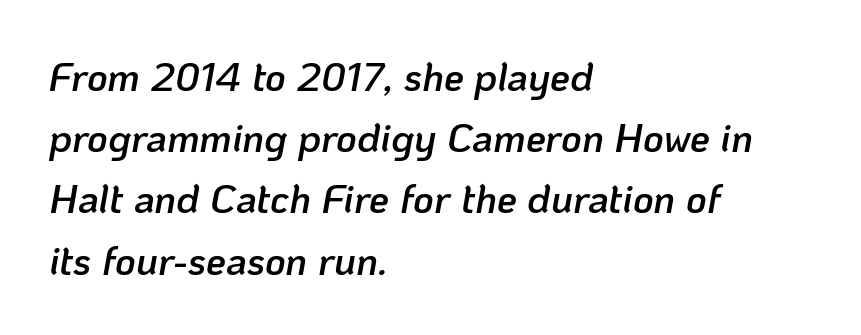
{"italic": "yes", "lean": "right", "slant_degrees": 10, "bold": "semi", "weight": "semibold", "width": "normal", "stroke_contrast": "low", "x_height": "medium", "monospaced": "no", "underline": "no", "align": "left", "line_spacing": "normal", "line_spacing_ratio": 1.53, "letter_spacing": "normal", "letter_spacing_em": 0.0, "glyph_px": 40}
